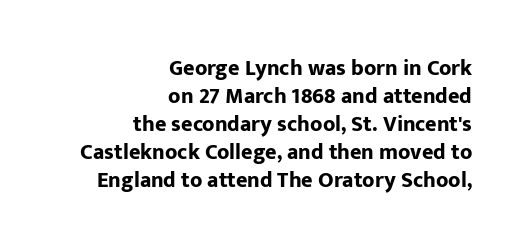
A flush-right, rag-left setting is used for this passage. Quick note: underline off. In terms of posture, this sample is upright. The lines sit at an ordinary, default distance from one another. Every letter is thick-stroked: bold, no question. Here the glyphs are tracked normally, forming tight word shapes.
